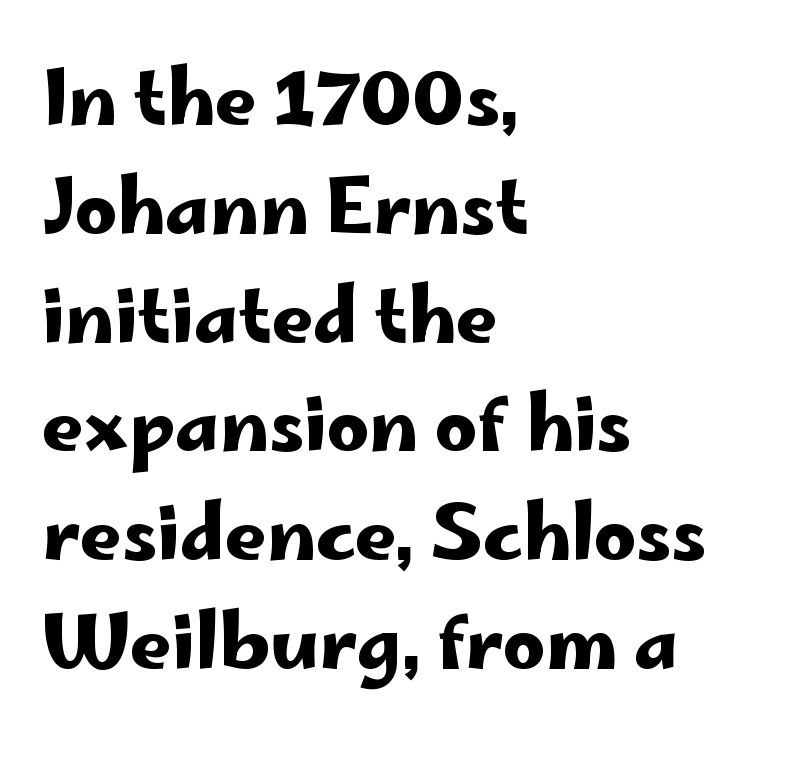
Tracking value appears to be zero — textbook default spacing. Underlining? Definitely not there. How would I describe the line gaps? Plain and ordinary. Font category for this specimen: sans-serif.
